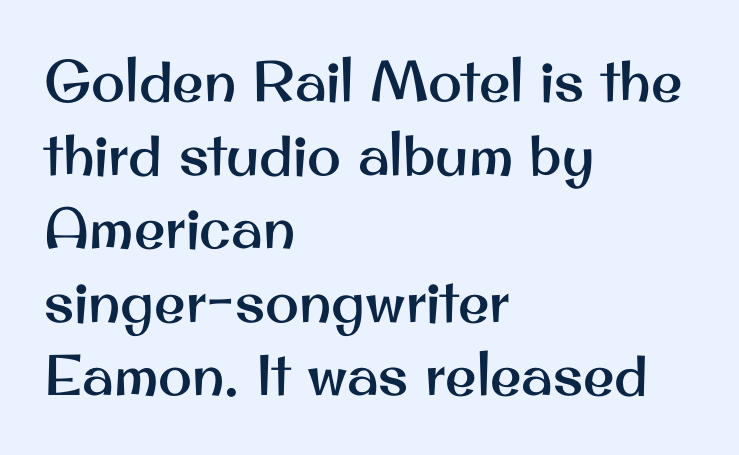
Q: Is the text italic (slanted)? A: No, it is upright.
Q: Is the typeface a serif or a sans-serif typeface? A: Sans-serif.
Q: Is the text underlined? A: No.
Q: How is the paragraph aligned? A: Left-aligned.
Q: Is the spacing between letters normal or unusually wide? A: Normal.
Q: Is the spacing between lines tight, normal or loose? A: Normal.
Q: Width (condensed, normal, or wide)? A: Normal.
Q: Stroke contrast? A: Medium.
Q: x-height? A: Small.
Q: Monospaced? A: No.
